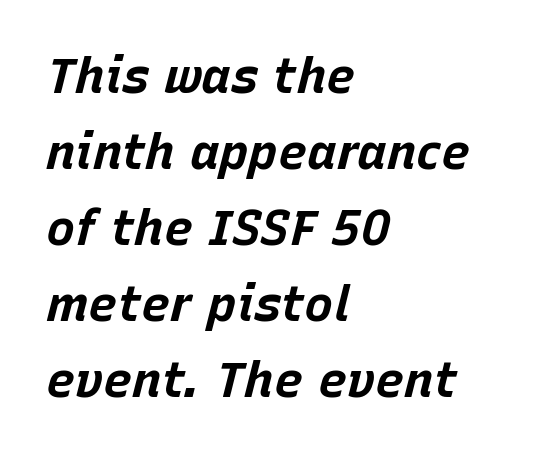
The image shows 49 px bold type, italic (leaning right); set left-aligned, normal line spacing (1.55x), normal letter spacing, not underlined; low stroke contrast and a large x-height.
